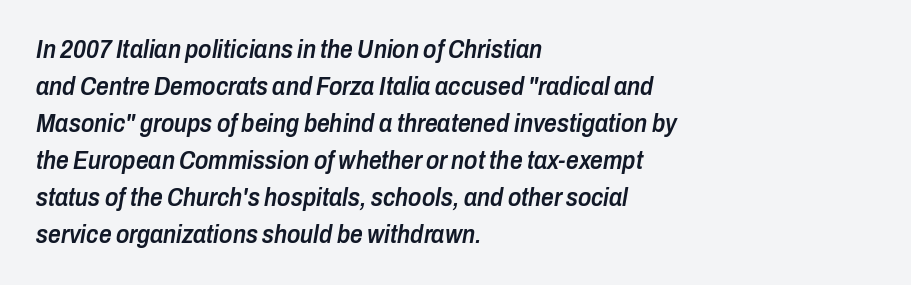
Semibold letterforms, between regular and bold. Short note: letters normally spaced. The line-height multiplier appears to be the usual default. Type without underlining. A typesetter would mark this as italic. All the whitespace from short lines collects on the right.
